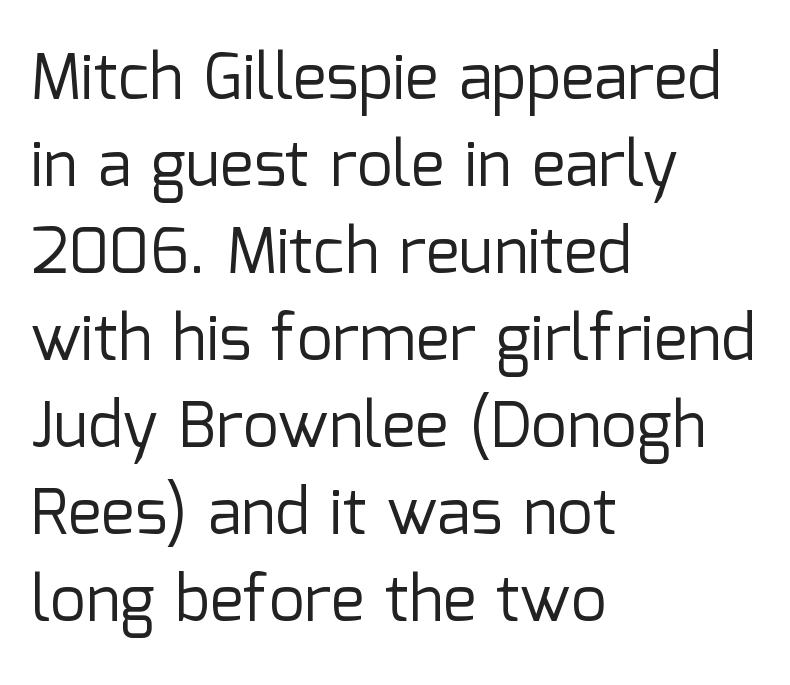
{"serif": "no", "italic": "no", "bold": "no", "weight": "regular", "width": "normal", "stroke_contrast": "low", "x_height": "medium", "monospaced": "no", "underline": "no", "align": "left", "line_spacing": "normal", "line_spacing_ratio": 1.38, "letter_spacing": "normal", "letter_spacing_em": 0.0, "glyph_px": 63}
